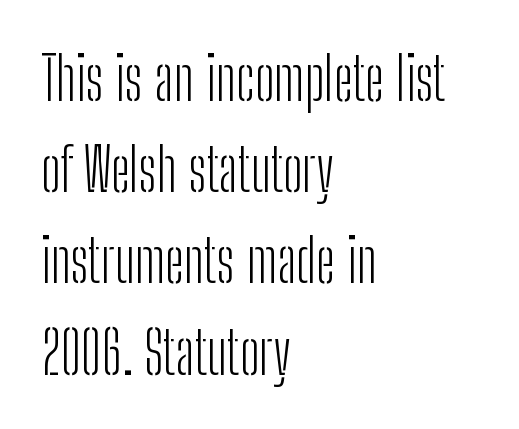
Q: Is the text bold? A: No.
Q: Is the text italic (slanted)? A: No, it is upright.
Q: Is the typeface a serif or a sans-serif typeface? A: Sans-serif.
Q: Is the text underlined? A: No.
Q: How is the paragraph aligned? A: Left-aligned.
Q: Is the spacing between letters normal or unusually wide? A: Normal.
Q: Is the spacing between lines tight, normal or loose? A: Normal.
Q: Width (condensed, normal, or wide)? A: Condensed.
Q: Stroke contrast? A: Low.
Q: x-height? A: Medium.
Q: Monospaced? A: No.
